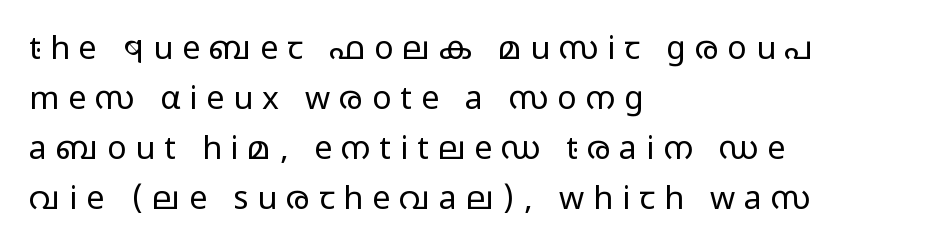
Does the type have serifs? No, each stem ends abruptly. Reading down the block, your eye returns to a fixed left position each line. The weight would be labelled regular, book, light, or lighter still. Vertical strokes here are truly vertical. Looks like regular typesetting: each glyph gets only the width it needs.
